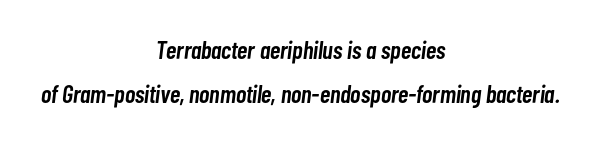
Q: Is the text bold? A: Semi-bold.
Q: Is the text italic (slanted)? A: Yes, it leans right by about 7 degrees.
Q: Is the text underlined? A: No.
Q: How is the paragraph aligned? A: Centered.
Q: Is the spacing between letters normal or unusually wide? A: Normal.
